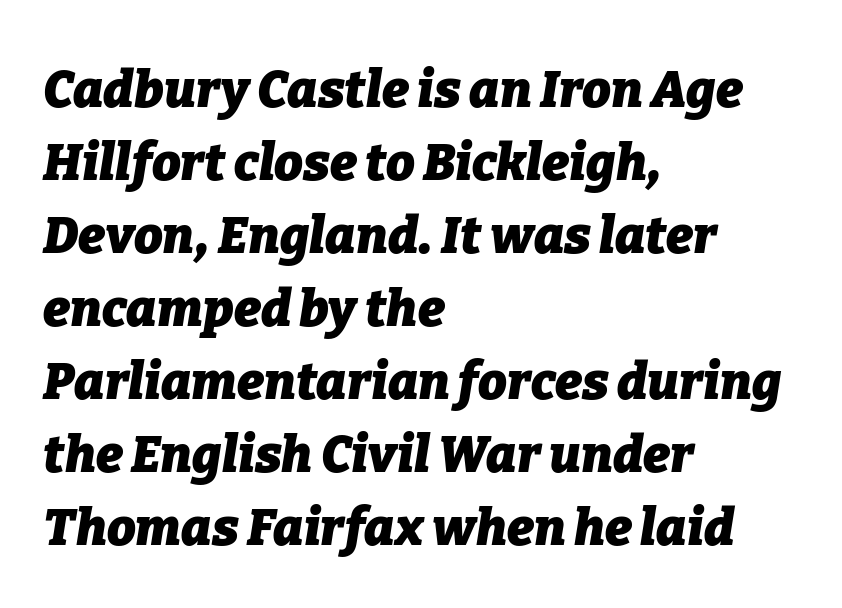
Q: Is the text bold? A: Yes.
Q: Is the text italic (slanted)? A: Yes, it leans right by about 9 degrees.
Q: Is the text underlined? A: No.
Q: How is the paragraph aligned? A: Left-aligned.
Q: Is the spacing between letters normal or unusually wide? A: Normal.
Q: Is the spacing between lines tight, normal or loose? A: Normal.
Q: Width (condensed, normal, or wide)? A: Normal.
Q: Stroke contrast? A: Low.
Q: x-height? A: Medium.
Q: Monospaced? A: No.
